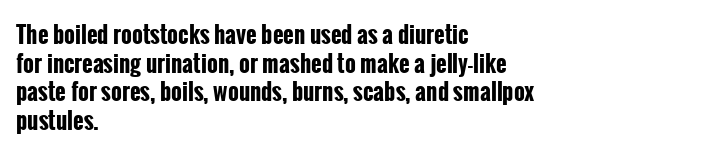
The image shows 23 px bold type, upright; set left-aligned, normal line spacing (1.25x), normal letter spacing, not underlined.
